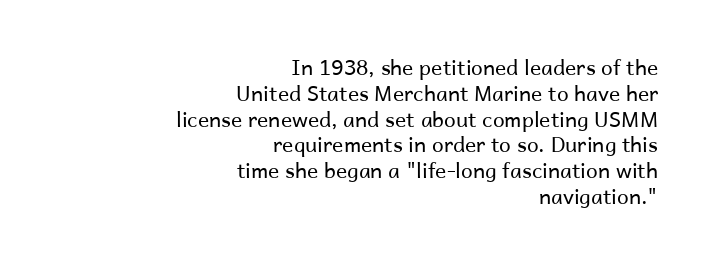
The image shows 21 px text type, upright; set right-aligned, line spacing 1.23x, normal letter spacing, not underlined.
